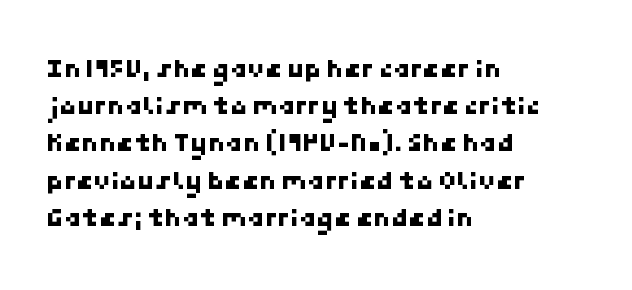
The image shows 28 px sans-serif type; set left-aligned, normal line spacing (1.33x), normal letter spacing, not underlined; low stroke contrast and a medium x-height.
